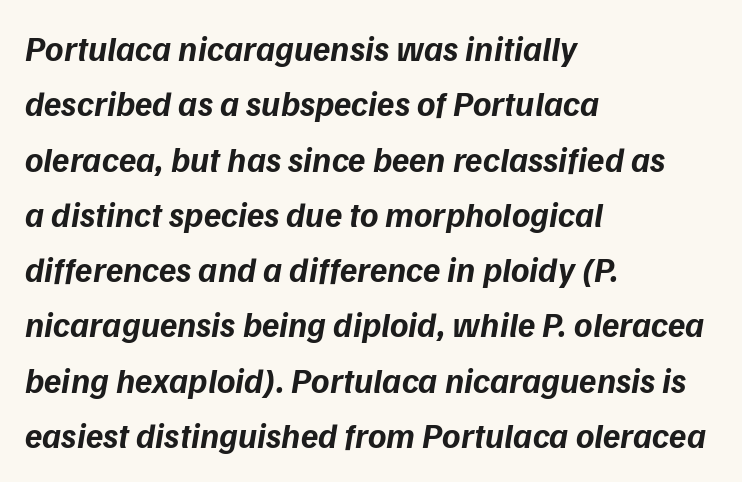
Reading down the column, the eye jumps a familiar distance to each next line. On the weight axis this lands at bold, roughly 700. Horizontally, the lines are justified to the leading edge only. Default kerning and tracking; the words read as compact shapes.
